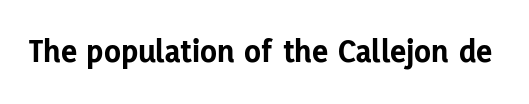
Q: Is the text bold? A: Yes.
Q: Is the text italic (slanted)? A: No, it is upright.
Q: Is the typeface a serif or a sans-serif typeface? A: Sans-serif.
Q: Is the text underlined? A: No.
Q: Is the spacing between letters normal or unusually wide? A: Normal.
Q: Width (condensed, normal, or wide)? A: Normal.
Q: Stroke contrast? A: Low.
Q: x-height? A: Medium.
Q: Monospaced? A: No.
